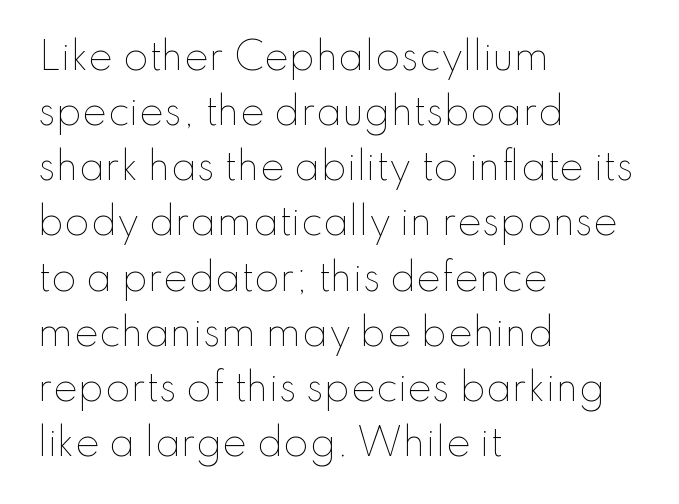
Q: Is the text bold? A: No.
Q: Is the text italic (slanted)? A: No, it is upright.
Q: Is the text underlined? A: No.
Q: How is the paragraph aligned? A: Left-aligned.
Q: Is the spacing between letters normal or unusually wide? A: Normal.
Q: Is the spacing between lines tight, normal or loose? A: Normal.
Q: Width (condensed, normal, or wide)? A: Normal.
Q: Stroke contrast? A: Low.
Q: x-height? A: Small.
Q: Monospaced? A: No.
